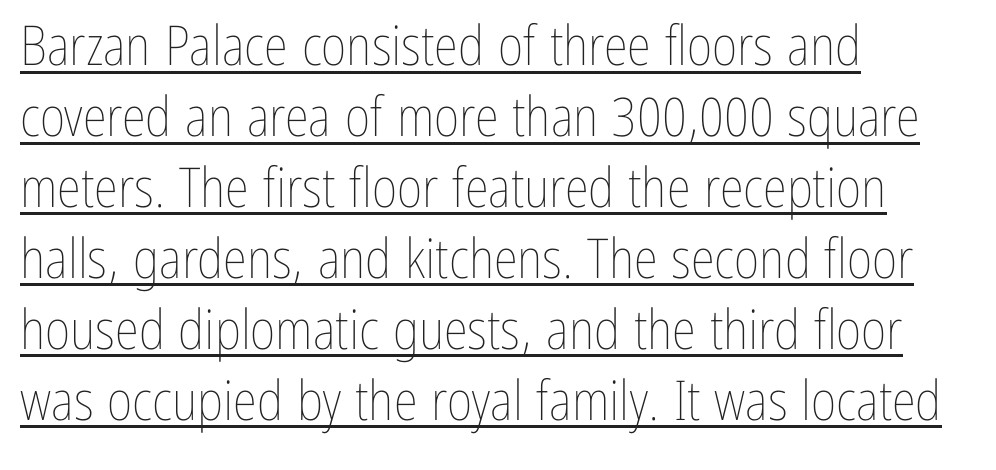
Q: Is the text bold? A: No.
Q: Is the text italic (slanted)? A: No, it is upright.
Q: Is the text underlined? A: Yes.
Q: How is the paragraph aligned? A: Left-aligned.
Q: Is the spacing between letters normal or unusually wide? A: Normal.
Q: Is the spacing between lines tight, normal or loose? A: Normal.
Q: Width (condensed, normal, or wide)? A: Condensed.
Q: Stroke contrast? A: Low.
Q: x-height? A: Medium.
Q: Monospaced? A: No.
